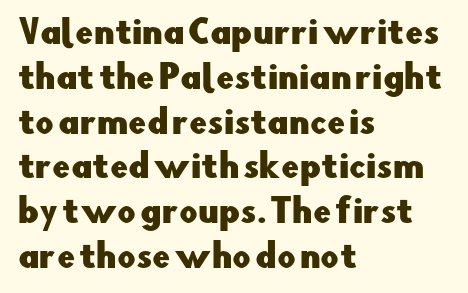
Q: Is the text italic (slanted)? A: No, it is upright.
Q: Is the typeface a serif or a sans-serif typeface? A: Sans-serif.
Q: Is the text underlined? A: No.
Q: How is the paragraph aligned? A: Left-aligned.
Q: Is the spacing between letters normal or unusually wide? A: Normal.
Q: Is the spacing between lines tight, normal or loose? A: Normal.
Q: Width (condensed, normal, or wide)? A: Normal.
Q: Stroke contrast? A: Low.
Q: x-height? A: Small.
Q: Monospaced? A: No.
